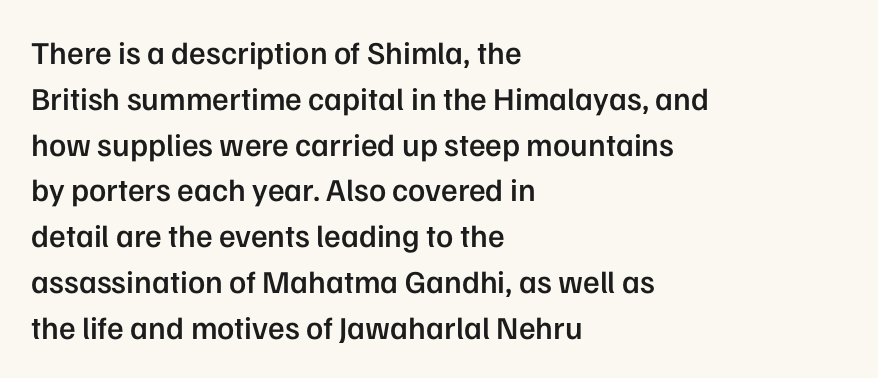
{"serif": "no", "italic": "no", "bold": "semi", "weight": "semibold", "width": "normal", "stroke_contrast": "low", "x_height": "medium", "monospaced": "no", "underline": "no", "align": "left", "line_spacing": "normal", "line_spacing_ratio": 1.43, "letter_spacing": "normal", "letter_spacing_em": 0.0, "glyph_px": 32}
